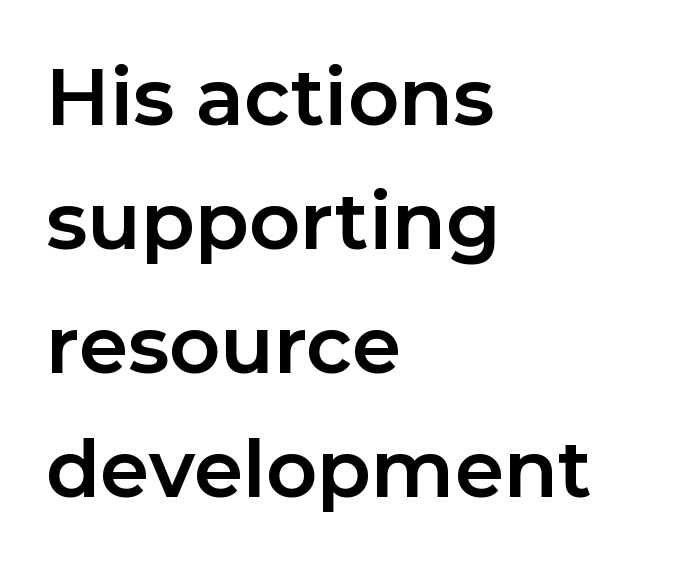
Q: Is the text bold? A: Yes.
Q: Is the text italic (slanted)? A: No, it is upright.
Q: Is the typeface a serif or a sans-serif typeface? A: Sans-serif.
Q: Is the text underlined? A: No.
Q: How is the paragraph aligned? A: Left-aligned.
Q: Is the spacing between letters normal or unusually wide? A: Normal.
Q: Is the spacing between lines tight, normal or loose? A: Normal.
Q: Width (condensed, normal, or wide)? A: Normal.
Q: Stroke contrast? A: Low.
Q: x-height? A: Medium.
Q: Monospaced? A: No.
